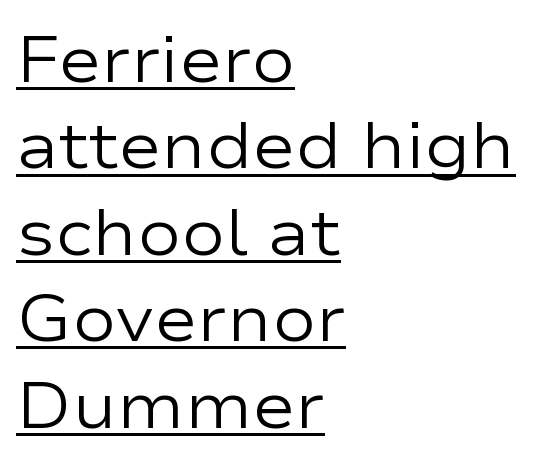
Each letter's strokes conclude bluntly, with no projecting serifs. One-word summary of the alignment: left. In terms of letterspacing, this is plain default setting. Style check: upright. What decoration does the sample have? An underline.
